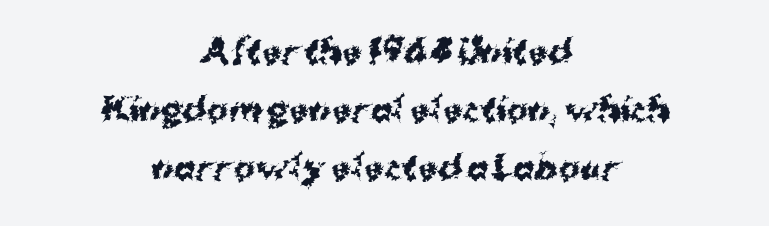
Q: Is the text bold? A: Yes.
Q: Is the text italic (slanted)? A: Yes.
Q: Is the typeface a serif or a sans-serif typeface? A: Sans-serif.
Q: Is the text underlined? A: No.
Q: How is the paragraph aligned? A: Centered.
Q: Is the spacing between letters normal or unusually wide? A: Normal.
Q: Width (condensed, normal, or wide)? A: Normal.
Q: Stroke contrast? A: Medium.
Q: x-height? A: Medium.
Q: Monospaced? A: No.
